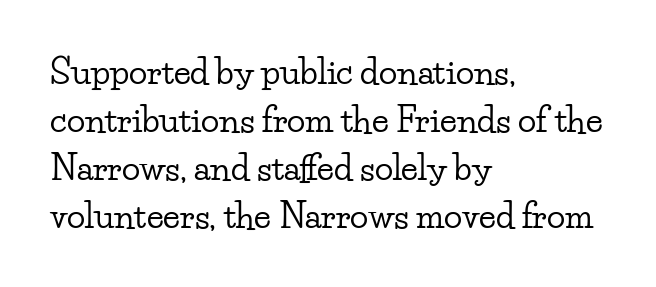
Q: Is the text italic (slanted)? A: No, it is upright.
Q: Is the typeface a serif or a sans-serif typeface? A: Serif.
Q: Is the text underlined? A: No.
Q: How is the paragraph aligned? A: Left-aligned.
Q: Is the spacing between letters normal or unusually wide? A: Normal.
Q: Is the spacing between lines tight, normal or loose? A: Normal.
Q: Width (condensed, normal, or wide)? A: Wide.
Q: Stroke contrast? A: Low.
Q: x-height? A: Small.
Q: Monospaced? A: No.
